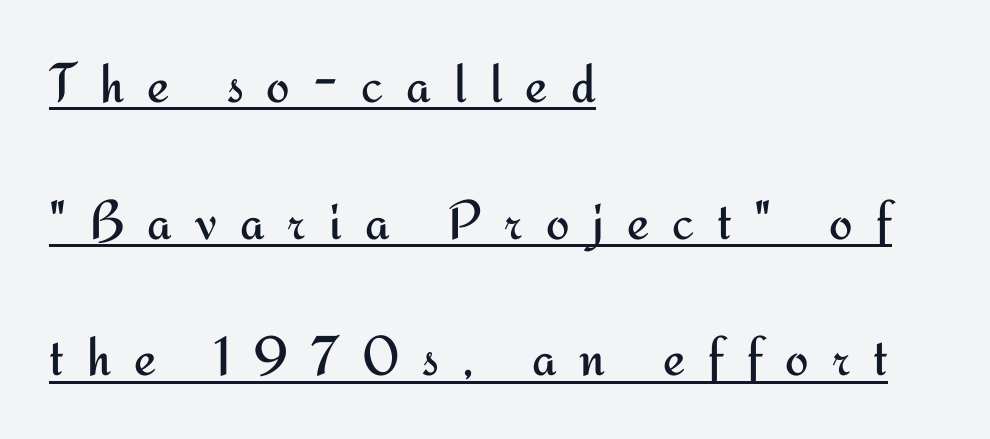
Letterform terminals end flat and unadorned throughout the passage. A typesetter would mark this as roman, not italic. Honestly, the letter spacing is so wide it's the main thing you notice. The passage shown is typed in a proportional face where columns would drift.
